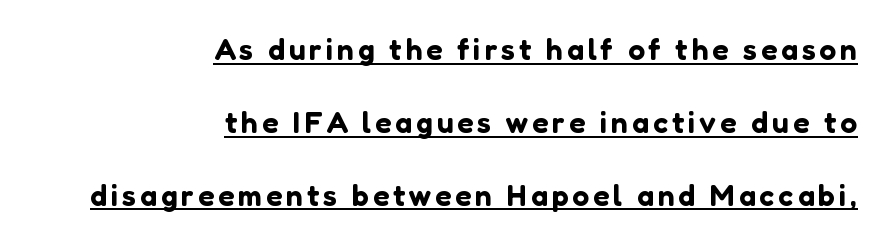
{"serif": "no", "italic": "no", "width": "normal", "stroke_contrast": "low", "x_height": "medium", "monospaced": "no", "underline": "yes", "align": "right", "line_spacing": "loose", "line_spacing_ratio": 2.43, "glyph_px": 30}
